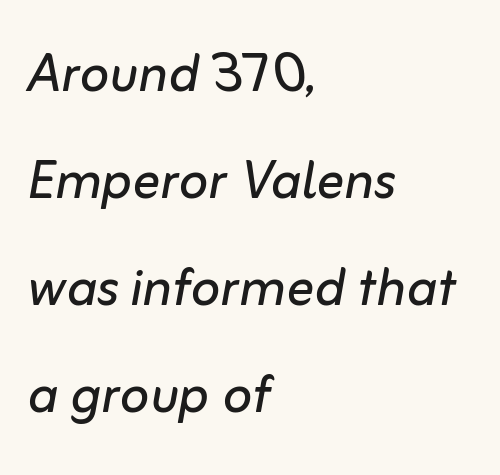
{"italic": "yes", "lean": "right", "slant_degrees": 10, "bold": "no", "weight": "regular", "width": "normal", "stroke_contrast": "low", "x_height": "medium", "monospaced": "no", "underline": "no", "align": "left", "line_spacing": "normal", "line_spacing_ratio": 1.55, "letter_spacing": "normal", "letter_spacing_em": 0.0, "glyph_px": 69}
